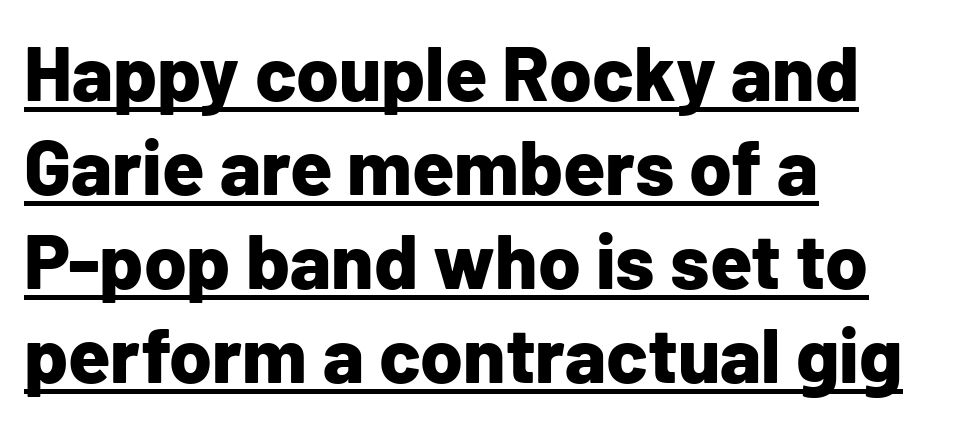
The image shows 77 px bold sans-serif type, upright; set left-aligned, line spacing 1.22x, normal letter spacing, underlined; low stroke contrast and a medium x-height.
